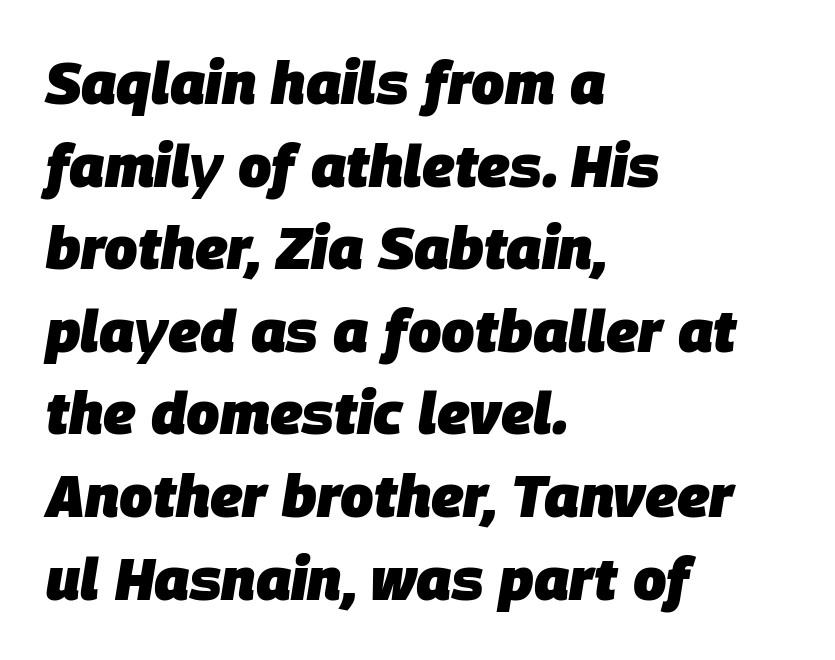
The image shows 59 px heavy type, italic (leaning right); set left-aligned, normal line spacing (1.4x), normal letter spacing, not underlined; low stroke contrast and a large x-height.
